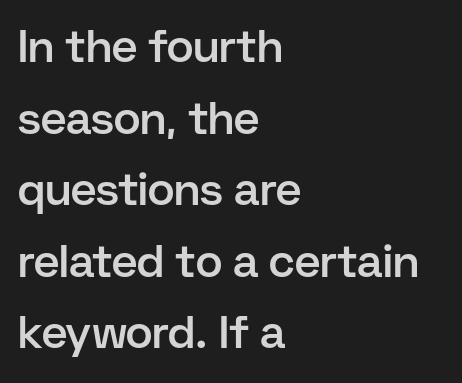
{"serif": "no", "italic": "no", "bold": "semi", "weight": "semibold", "width": "normal", "stroke_contrast": "low", "x_height": "medium", "monospaced": "no", "underline": "no", "align": "left", "line_spacing": "normal", "line_spacing_ratio": 1.59, "letter_spacing": "normal", "letter_spacing_em": 0.0, "glyph_px": 45}
